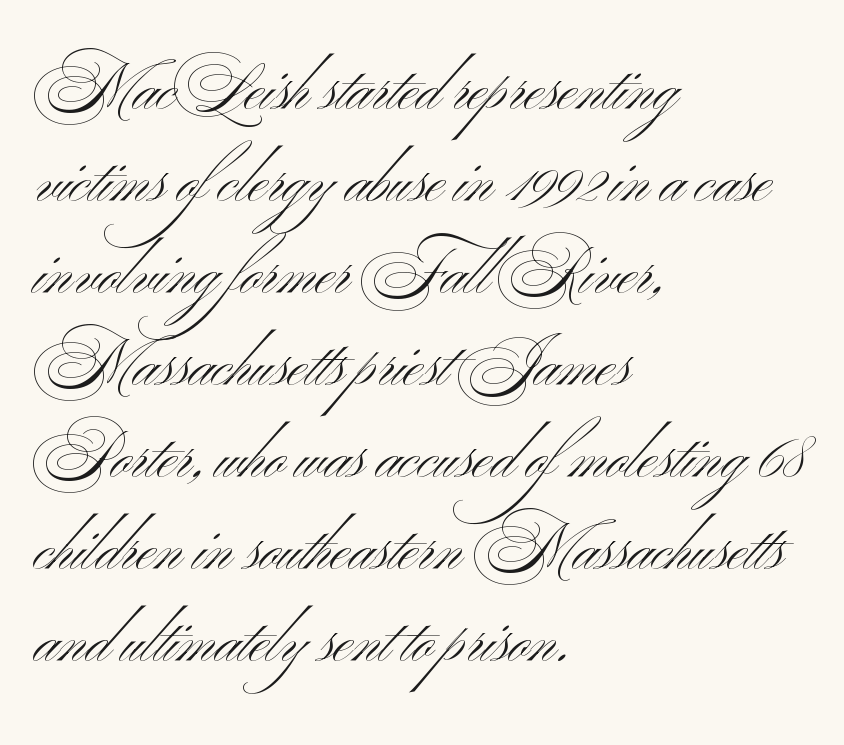
{"serif": "no", "bold": "no", "weight": "light", "width": "wide", "stroke_contrast": "medium", "x_height": "small", "monospaced": "no", "underline": "no", "align": "left", "line_spacing": "normal", "line_spacing_ratio": 1.46, "letter_spacing": "normal", "letter_spacing_em": 0.0, "glyph_px": 63}
